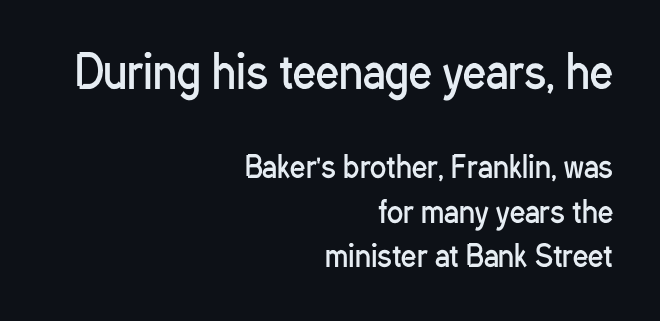
Q: Is the text bold? A: No.
Q: Is the text italic (slanted)? A: No, it is upright.
Q: Is the typeface a serif or a sans-serif typeface? A: Sans-serif.
Q: Is the text underlined? A: No.
Q: How is the paragraph aligned? A: Right-aligned.
Q: Is the spacing between letters normal or unusually wide? A: Normal.
Q: Is the spacing between lines tight, normal or loose? A: Normal.
Q: Which block of text is set in a larger size, the first (top) or the second (bottom)? A: The first (top) one.
Q: Width (condensed, normal, or wide)? A: Condensed.
Q: Stroke contrast? A: Low.
Q: x-height? A: Medium.
Q: Monospaced? A: No.
